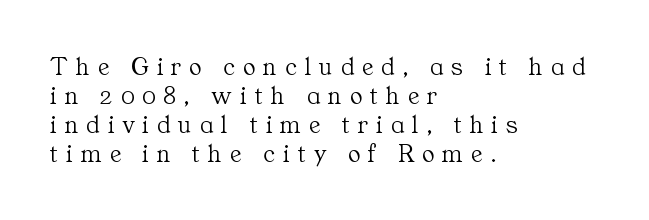
The image shows 26 px text type, upright; set left-aligned, tight line spacing (1.11x), unusually wide letter spacing (+0.31 em), not underlined.
